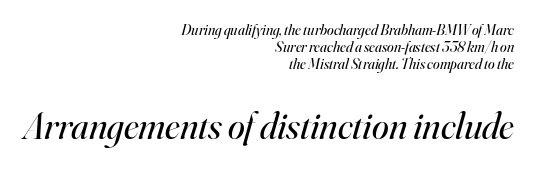
{"serif": "yes", "italic": "yes", "lean": "right", "slant_degrees": 16, "bold": "no", "weight": "regular", "width": "normal", "stroke_contrast": "high", "x_height": "small", "monospaced": "no", "underline": "no", "align": "right", "line_spacing": "tight", "line_spacing_ratio": 1.13, "letter_spacing": "normal", "letter_spacing_em": 0.0, "larger_block": "second", "size_ratio": 2.53, "glyph_px": 38}
